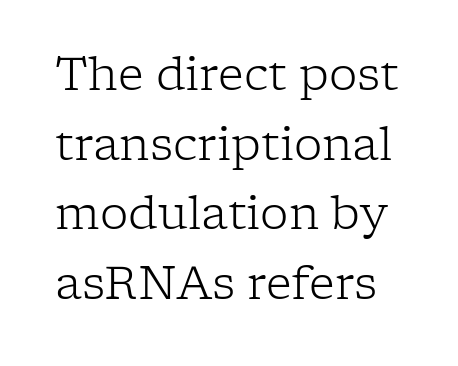
Looks like regular typesetting: each glyph gets only the width it needs. The typeface chosen for these lines features serifs. This rendering leaves character spacing at its baseline value. Is there any slant? The stems are plumb. The passage shown stacks its lines at a standard gap. Lines of text with bare space underneath.
